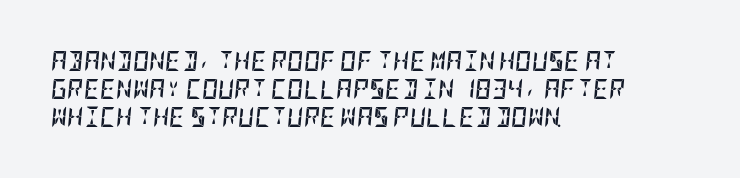
The image shows 20 px bold type, italic (leaning right); set left-aligned, normal line spacing (1.39x), normal letter spacing, not underlined.
